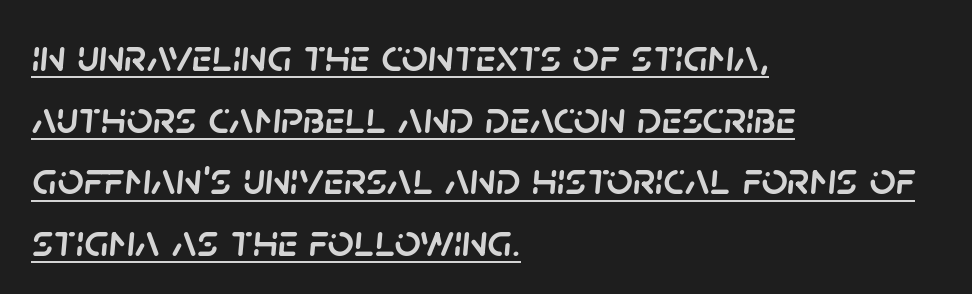
{"italic": "yes", "lean": "right", "slant_degrees": 5, "width": "normal", "stroke_contrast": "low", "x_height": "large", "monospaced": "no", "underline": "yes", "align": "left", "line_spacing": "normal", "line_spacing_ratio": 1.34, "letter_spacing": "normal", "letter_spacing_em": 0.0, "glyph_px": 46}
